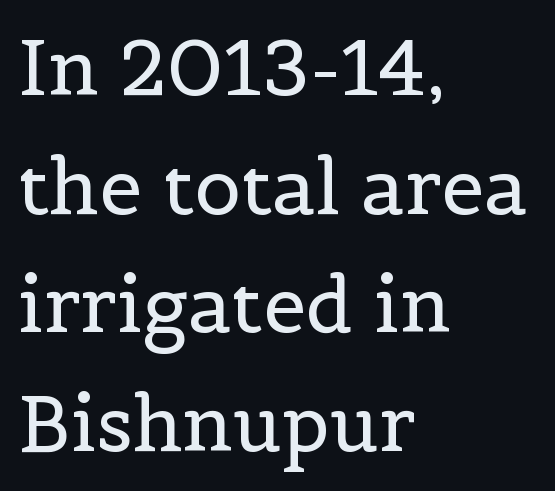
{"serif": "yes", "italic": "no", "bold": "no", "weight": "regular", "width": "normal", "x_height": "medium", "monospaced": "no", "underline": "no", "align": "left", "line_spacing": "normal", "line_spacing_ratio": 1.54, "letter_spacing": "normal", "letter_spacing_em": 0.0, "glyph_px": 77}
